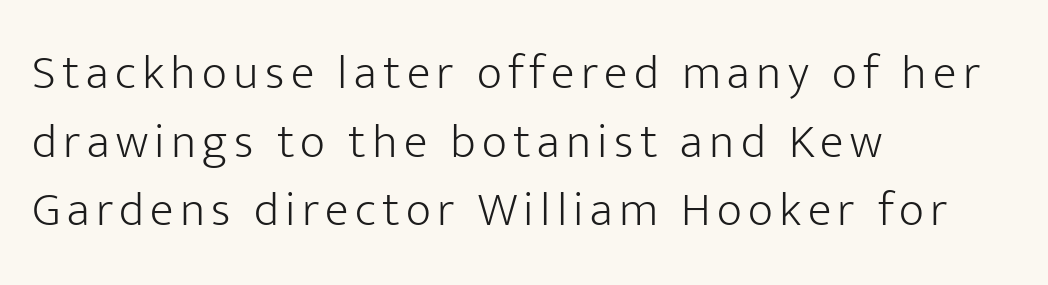
The image shows 49 px light sans-serif type, upright; set left-aligned, normal line spacing (1.4x), not underlined; low stroke contrast and a medium x-height.
